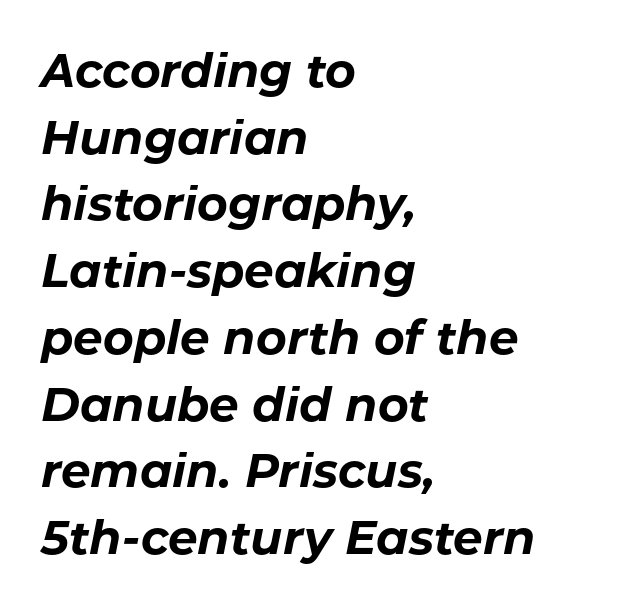
The characters look thick and weighty, a clear bold. This rendering features lettering with no underline. Looks like regular typesetting: each glyph gets only the width it needs. Left-aligned paragraph, ragged on the right. Compared with typical paragraphs, the rows here are spaced about the same. Each word holds together tightly as a unit, with standard inter-letter gaps.
